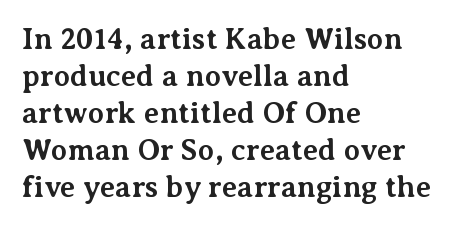
{"serif": "yes", "italic": "no", "bold": "yes", "weight": "bold", "width": "normal", "stroke_contrast": "medium", "x_height": "medium", "monospaced": "no", "underline": "no", "align": "left", "line_spacing_ratio": 1.23, "letter_spacing": "normal", "letter_spacing_em": 0.0, "glyph_px": 30}
